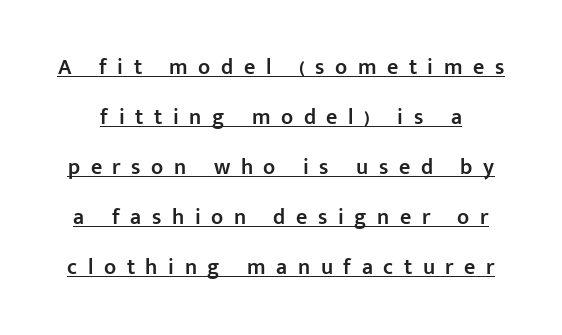
{"italic": "no", "bold": "semi", "underline": "yes", "line_spacing": "loose", "line_spacing_ratio": 2.27, "letter_spacing": "wide", "letter_spacing_em": 0.48, "glyph_px": 22}
